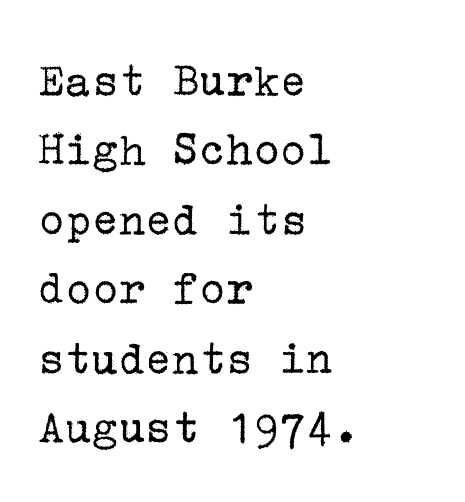
Q: Is the text bold? A: No.
Q: Is the text italic (slanted)? A: No, it is upright.
Q: Is the typeface a serif or a sans-serif typeface? A: Serif.
Q: Is the text underlined? A: No.
Q: How is the paragraph aligned? A: Left-aligned.
Q: Is the spacing between letters normal or unusually wide? A: Normal.
Q: Is the spacing between lines tight, normal or loose? A: Normal.
Q: Width (condensed, normal, or wide)? A: Normal.
Q: Stroke contrast? A: Low.
Q: x-height? A: Medium.
